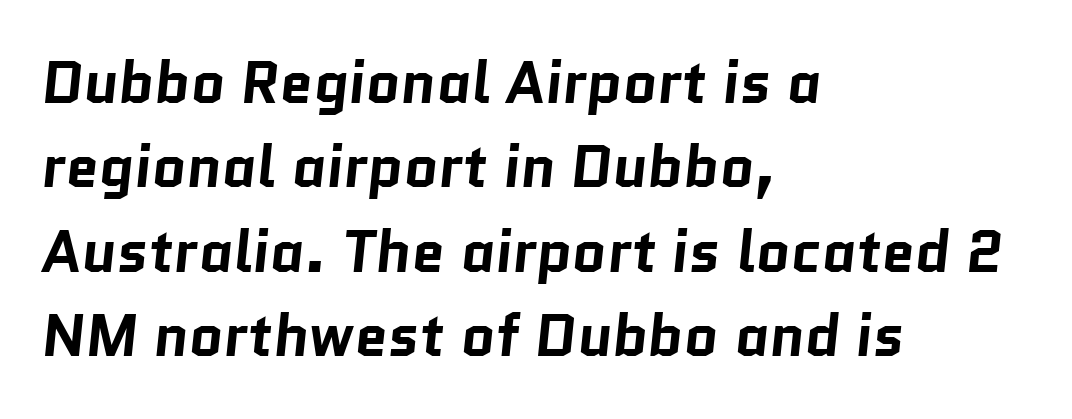
Q: Is the text bold? A: Yes.
Q: Is the typeface a serif or a sans-serif typeface? A: Sans-serif.
Q: Is the text underlined? A: No.
Q: How is the paragraph aligned? A: Left-aligned.
Q: Is the spacing between letters normal or unusually wide? A: Normal.
Q: Is the spacing between lines tight, normal or loose? A: Normal.
Q: Width (condensed, normal, or wide)? A: Normal.
Q: Stroke contrast? A: Low.
Q: x-height? A: Medium.
Q: Monospaced? A: No.
